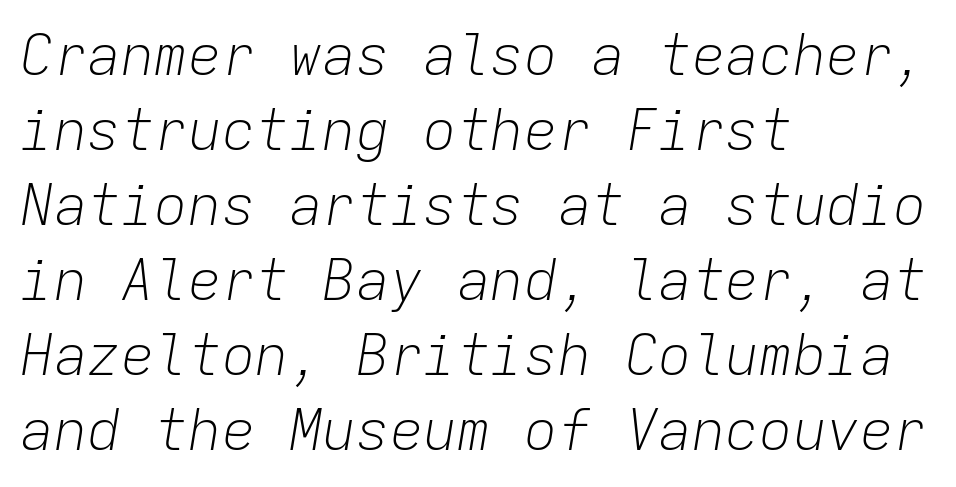
{"italic": "yes", "lean": "right", "slant_degrees": 9, "bold": "no", "weight": "light", "width": "normal", "stroke_contrast": "low", "x_height": "medium", "monospaced": "yes", "underline": "no", "align": "left", "line_spacing": "normal", "line_spacing_ratio": 1.34, "letter_spacing": "normal", "letter_spacing_em": 0.0, "glyph_px": 56}
